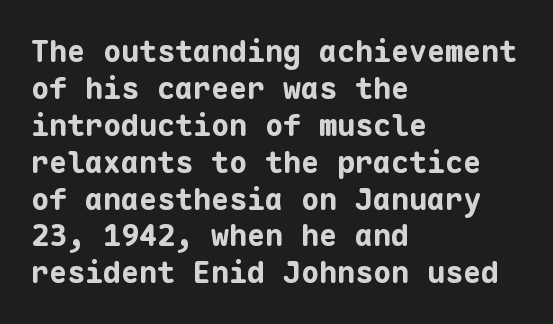
{"serif": "no", "italic": "no", "bold": "yes", "weight": "bold", "width": "normal", "stroke_contrast": "low", "x_height": "medium", "monospaced": "yes", "underline": "no", "align": "left", "line_spacing_ratio": 1.23, "letter_spacing": "normal", "letter_spacing_em": 0.0, "glyph_px": 30}
